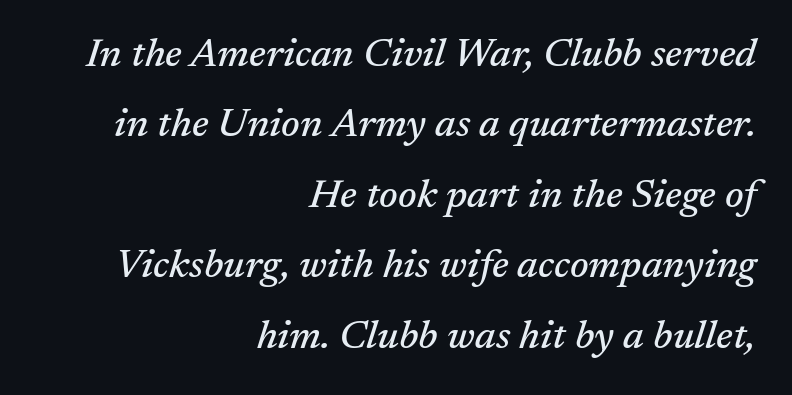
The image shows 40 px serif type, italic (leaning right); set right-aligned, line spacing 1.76x, normal letter spacing, not underlined; medium stroke contrast and a medium x-height.
